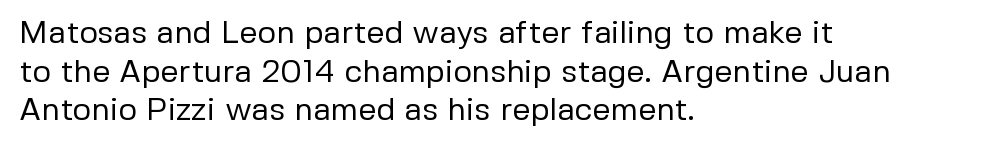
{"serif": "no", "italic": "no", "bold": "no", "weight": "regular", "width": "normal", "stroke_contrast": "low", "x_height": "medium", "monospaced": "no", "underline": "no", "align": "left", "line_spacing_ratio": 1.21, "letter_spacing": "normal", "letter_spacing_em": 0.0, "glyph_px": 32}
